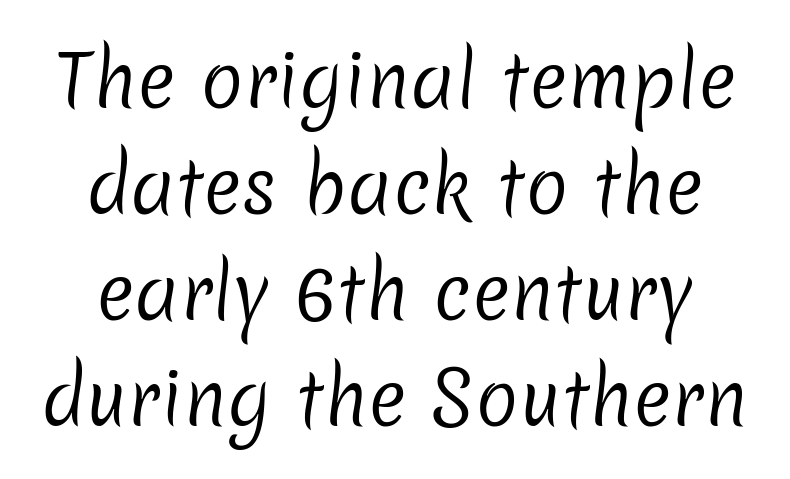
{"serif": "no", "bold": "no", "weight": "regular", "width": "normal", "stroke_contrast": "low", "x_height": "medium", "monospaced": "no", "underline": "no", "align": "center", "line_spacing": "normal", "line_spacing_ratio": 1.47, "letter_spacing": "normal", "letter_spacing_em": 0.0, "glyph_px": 72}
